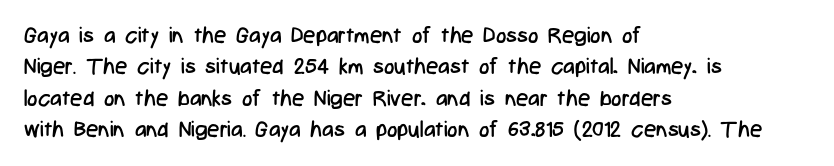
The line-height multiplier appears to be the usual default. The ragged edge is on the right, which tells us the setting is flush left. A typesetter would mark this as roman, not italic. This sample uses plain, unmodified letter spacing. No letter is thick-stroked: the sample isn't bold.
